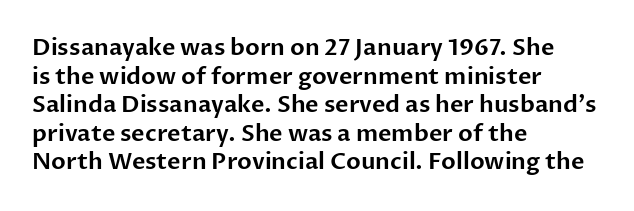
Each line starts at the same left margin while the right side varies. This sample uses plain, unmodified letter spacing. Only glyphs here, with clear space below each row. The letters stand upright; this is a roman face.
